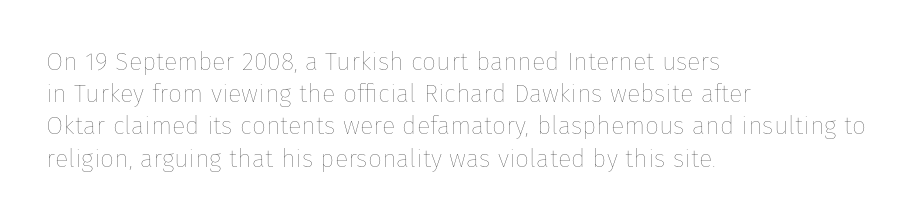
These lines keep a tight, regular rhythm from letter to letter. This sample is left-justified, so line endings fall wherever the words run out. The space between consecutive lines is moderate. Do the letters lean? They stand straight. The passage shown is not underscored anywhere. Stems and bowls with no extra thickness — not bold.
